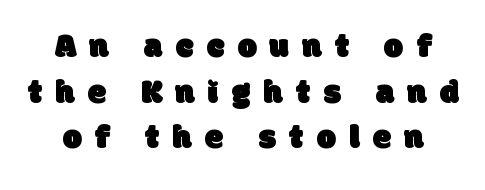
Q: Is the typeface a serif or a sans-serif typeface? A: Sans-serif.
Q: Is the text underlined? A: No.
Q: Is the spacing between letters normal or unusually wide? A: Unusually wide.
Q: Is the spacing between lines tight, normal or loose? A: Normal.
Q: Width (condensed, normal, or wide)? A: Normal.
Q: Stroke contrast? A: Low.
Q: x-height? A: Large.
Q: Monospaced? A: No.
